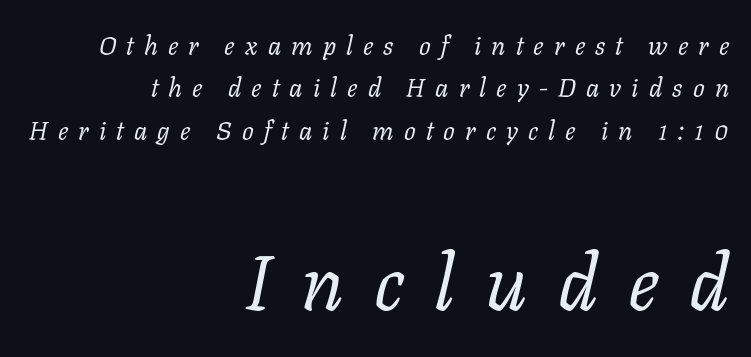
{"serif": "yes", "italic": "yes", "lean": "right", "slant_degrees": 11, "bold": "no", "weight": "regular", "width": "normal", "stroke_contrast": "low", "x_height": "medium", "monospaced": "no", "underline": "no", "align": "right", "line_spacing": "normal", "line_spacing_ratio": 1.63, "letter_spacing": "wide", "letter_spacing_em": 0.39, "larger_block": "second", "size_ratio": 3.0, "glyph_px": 78}
